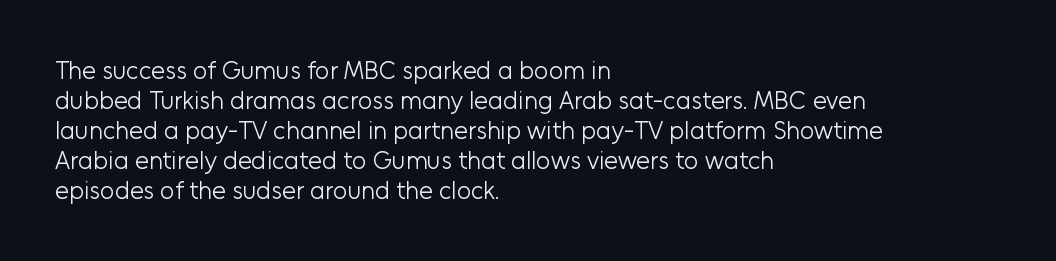
Q: Is the text bold? A: No.
Q: Is the text italic (slanted)? A: No, it is upright.
Q: Is the text underlined? A: No.
Q: How is the paragraph aligned? A: Left-aligned.
Q: Is the spacing between letters normal or unusually wide? A: Normal.
